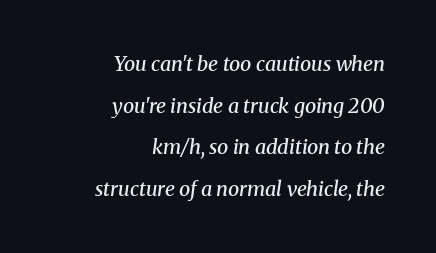
The image shows 20 px text type, italic (leaning right); set right-aligned, loose line spacing (2.08x), normal letter spacing, not underlined.
